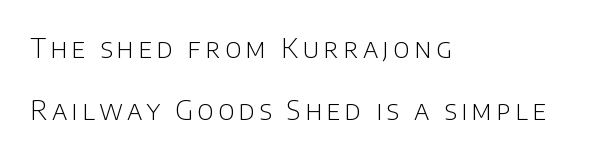
Q: Is the text bold? A: No.
Q: Is the text italic (slanted)? A: No, it is upright.
Q: Is the text underlined? A: No.
Q: How is the paragraph aligned? A: Left-aligned.
Q: Is the spacing between lines tight, normal or loose? A: Loose.
